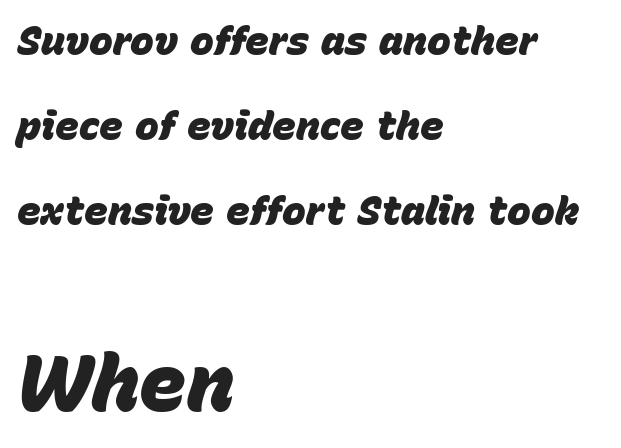
These lines were composed using italics. Here the designer chose a conventional face with non-uniform glyph widths. Is the type bold? Yes — the strokes are clearly thick and heavy. Baseline-to-baseline distance is far greater than the letter height. The second block has been scaled up relative to the first.
